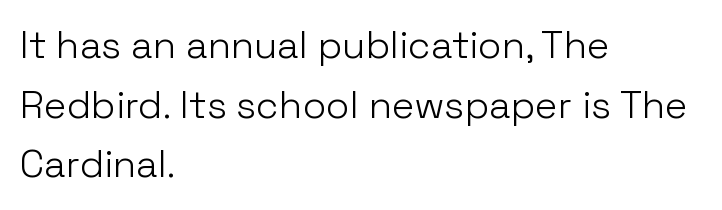
Q: Is the text bold? A: No.
Q: Is the text italic (slanted)? A: No, it is upright.
Q: Is the typeface a serif or a sans-serif typeface? A: Sans-serif.
Q: Is the text underlined? A: No.
Q: How is the paragraph aligned? A: Left-aligned.
Q: Is the spacing between letters normal or unusually wide? A: Normal.
Q: Is the spacing between lines tight, normal or loose? A: Normal.
Q: Width (condensed, normal, or wide)? A: Normal.
Q: Stroke contrast? A: Low.
Q: x-height? A: Medium.
Q: Monospaced? A: No.
